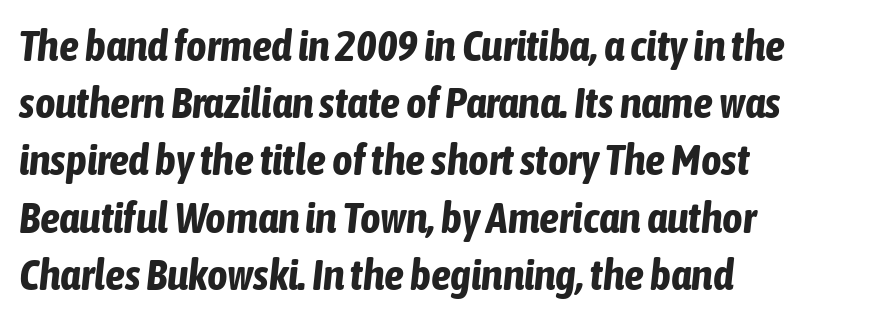
Characters follow at the spacing the type designer built in. This sample keeps an unexceptional amount of space between lines. Teacher's note: observe the even left margin — that is flush-left alignment. Italic? Definitely — the glyphs are oblique. Each row of text sits above clean, open space. On the weight axis this lands at bold, roughly 700.
